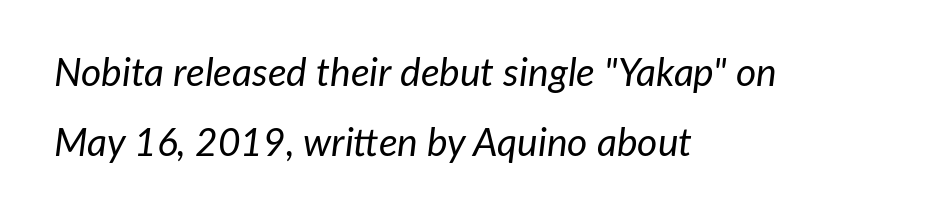
{"italic": "yes", "lean": "right", "slant_degrees": 7, "bold": "no", "weight": "regular", "width": "normal", "stroke_contrast": "low", "x_height": "medium", "monospaced": "no", "underline": "no", "align": "left", "line_spacing_ratio": 1.79, "letter_spacing": "normal", "letter_spacing_em": 0.0, "glyph_px": 39}
